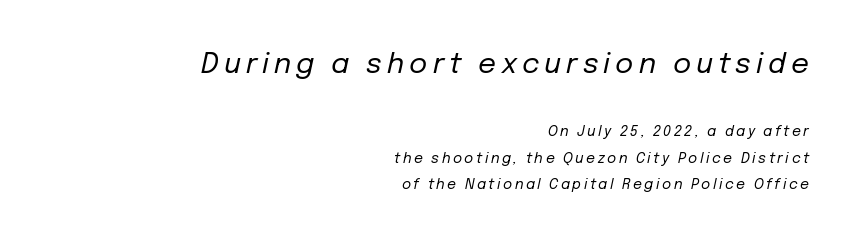
Q: Is the text bold? A: No.
Q: Is the text italic (slanted)? A: Yes, it leans right by about 12 degrees.
Q: Is the text underlined? A: No.
Q: How is the paragraph aligned? A: Right-aligned.
Q: Which block of text is set in a larger size, the first (top) or the second (bottom)? A: The first (top) one.
Q: Width (condensed, normal, or wide)? A: Normal.
Q: Stroke contrast? A: Low.
Q: x-height? A: Medium.
Q: Monospaced? A: No.
